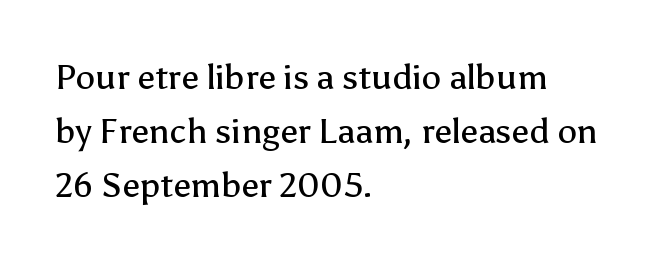
{"serif": "no", "italic": "no", "bold": "no", "weight": "regular", "width": "normal", "stroke_contrast": "low", "x_height": "medium", "monospaced": "no", "underline": "no", "align": "left", "line_spacing": "normal", "line_spacing_ratio": 1.54, "letter_spacing": "normal", "letter_spacing_em": 0.0, "glyph_px": 35}
